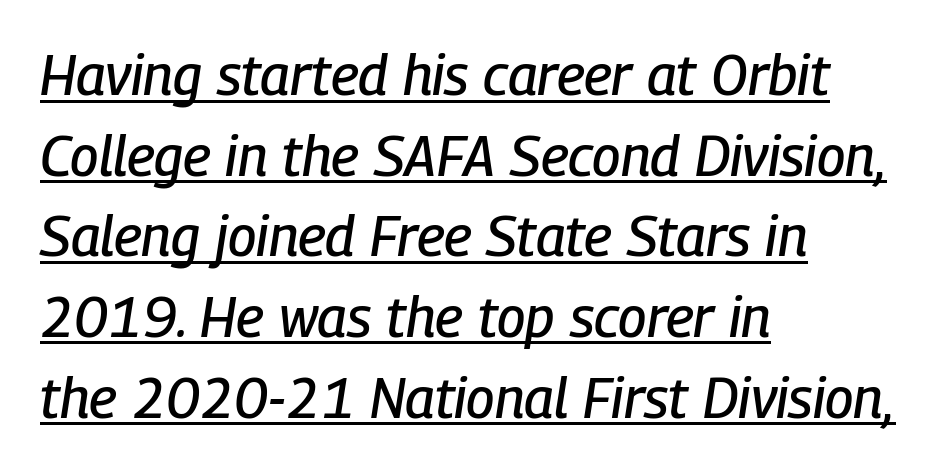
The image shows 56 px condensed type, italic (leaning right); set left-aligned, normal line spacing (1.44x), normal letter spacing, underlined; low stroke contrast and a medium x-height.
